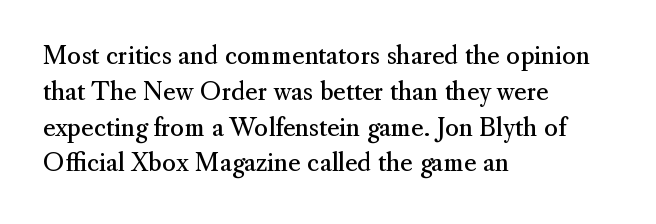
The setting favours the left margin, as ordinary paragraphs usually do. Upright lettering throughout. Letter spacing: default. No chunkiness to these letters — they're not bold.
